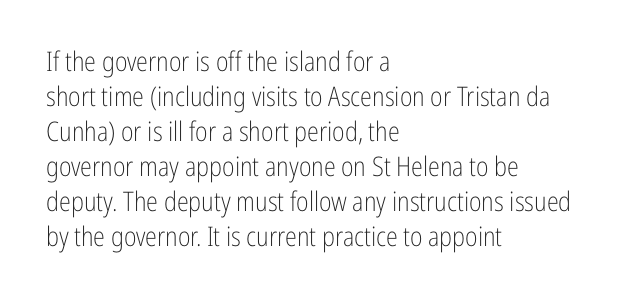
{"italic": "no", "bold": "no", "underline": "no", "align": "left", "line_spacing": "normal", "line_spacing_ratio": 1.3, "letter_spacing": "normal", "letter_spacing_em": 0.0, "glyph_px": 27}
